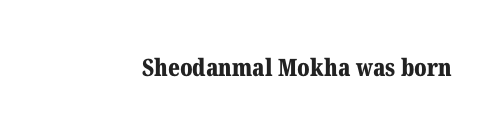
What stands out about the letter spacing? Nothing — it is the standard amount. Upright lettering throughout. Bold? Absolutely — the strokes are thick and heavy. The glyphs are unaccompanied by any horizontal stroke below them.
